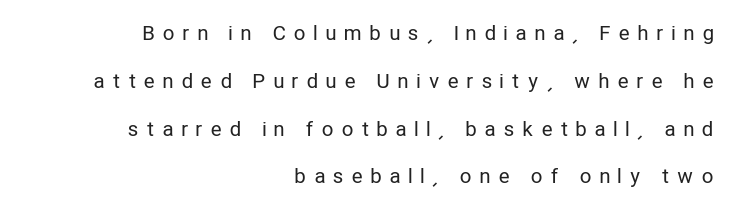
Q: Is the text bold? A: No.
Q: Is the text italic (slanted)? A: No, it is upright.
Q: Is the text underlined? A: No.
Q: How is the paragraph aligned? A: Right-aligned.
Q: Is the spacing between letters normal or unusually wide? A: Unusually wide.
Q: Is the spacing between lines tight, normal or loose? A: Loose.
